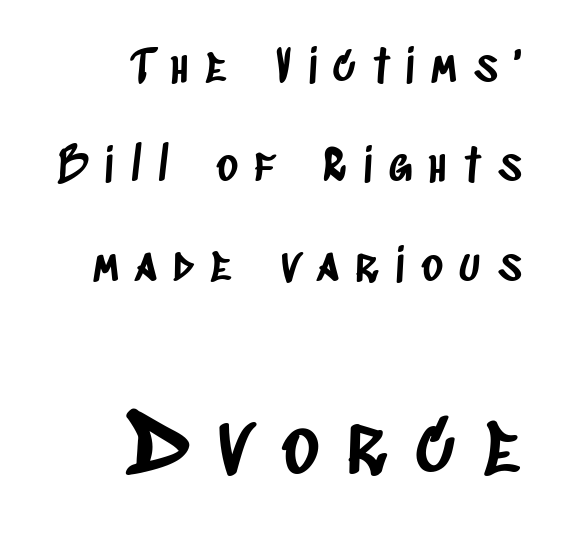
Q: Is the typeface a serif or a sans-serif typeface? A: Sans-serif.
Q: Is the text underlined? A: No.
Q: How is the paragraph aligned? A: Right-aligned.
Q: Is the spacing between letters normal or unusually wide? A: Unusually wide.
Q: Is the spacing between lines tight, normal or loose? A: Loose.
Q: Which block of text is set in a larger size, the first (top) or the second (bottom)? A: The second (bottom) one.
Q: Width (condensed, normal, or wide)? A: Condensed.
Q: Stroke contrast? A: Low.
Q: x-height? A: Large.
Q: Monospaced? A: No.
